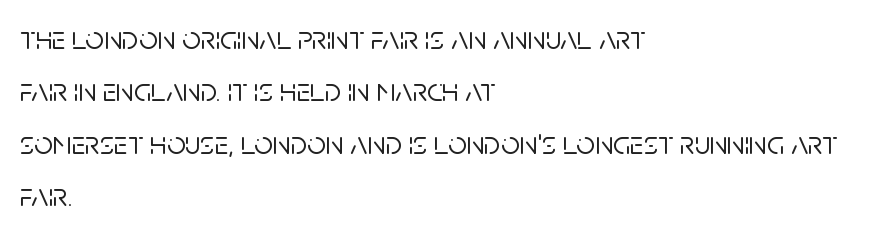
{"serif": "no", "italic": "no", "width": "normal", "stroke_contrast": "low", "x_height": "large", "monospaced": "no", "underline": "no", "align": "left", "line_spacing": "normal", "line_spacing_ratio": 1.59, "letter_spacing": "normal", "letter_spacing_em": 0.0, "glyph_px": 33}
